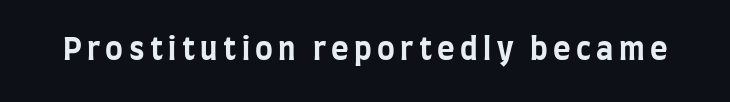
Q: Is the text bold? A: Yes.
Q: Is the text italic (slanted)? A: No, it is upright.
Q: Is the typeface a serif or a sans-serif typeface? A: Sans-serif.
Q: Is the text underlined? A: No.
Q: Width (condensed, normal, or wide)? A: Condensed.
Q: Stroke contrast? A: Low.
Q: x-height? A: Large.
Q: Monospaced? A: No.
